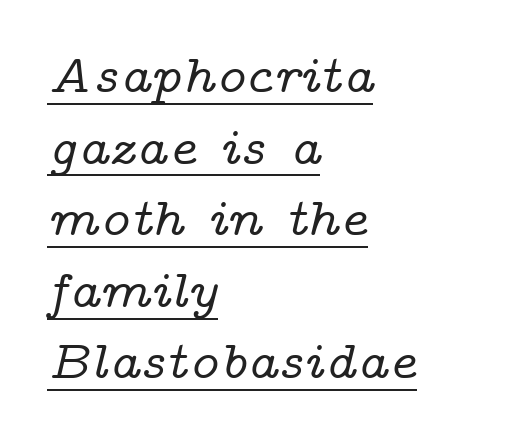
{"serif": "yes", "italic": "yes", "lean": "right", "slant_degrees": 14, "width": "wide", "stroke_contrast": "low", "x_height": "medium", "monospaced": "no", "underline": "yes", "align": "left", "line_spacing": "normal", "line_spacing_ratio": 1.35, "letter_spacing": "normal", "letter_spacing_em": 0.0, "glyph_px": 53}
